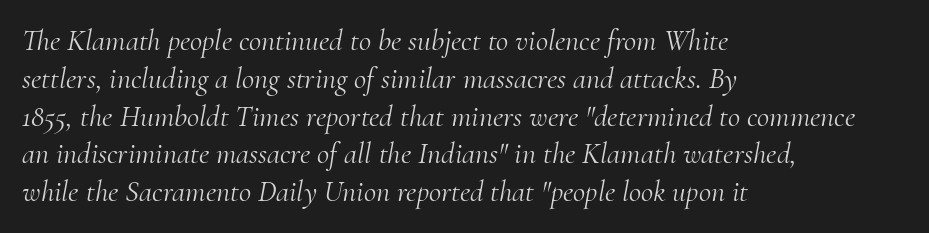
Glyph-to-glyph distance matches everyday printed text. Stroke thickness stays within the range of a standard reading face or lighter. Note: serifs present on the glyphs. The whole block is typeset with a tilt. Descender tails drop into unmarked territory.
